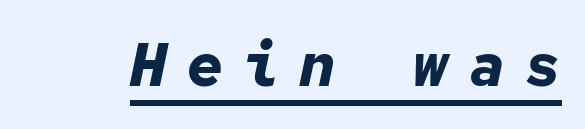
These lines are rendered in a fixed-pitch font. Students, this is bold: see how much ink each stroke carries. Descenders here cross a horizontal rule under the line. Italic? Definitely — the glyphs are oblique. The type is letterspaced generously, with wide tracking.
